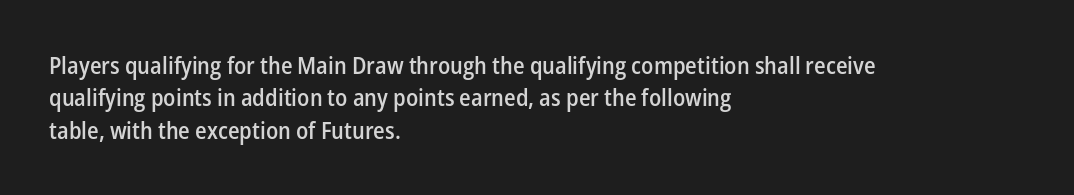
Q: Is the text bold? A: Semi-bold.
Q: Is the text italic (slanted)? A: No, it is upright.
Q: Is the text underlined? A: No.
Q: How is the paragraph aligned? A: Left-aligned.
Q: Is the spacing between letters normal or unusually wide? A: Normal.
Q: Is the spacing between lines tight, normal or loose? A: Normal.
